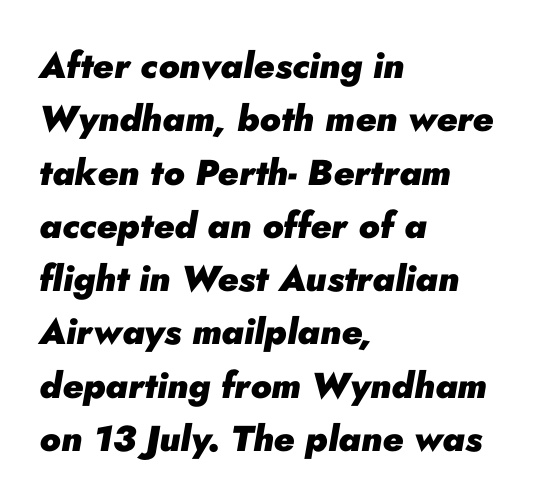
Q: Is the text bold? A: Yes.
Q: Is the text italic (slanted)? A: Yes, it leans right by about 10 degrees.
Q: Is the text underlined? A: No.
Q: How is the paragraph aligned? A: Left-aligned.
Q: Is the spacing between letters normal or unusually wide? A: Normal.
Q: Is the spacing between lines tight, normal or loose? A: Normal.
Q: Width (condensed, normal, or wide)? A: Normal.
Q: Stroke contrast? A: Low.
Q: x-height? A: Small.
Q: Monospaced? A: No.
